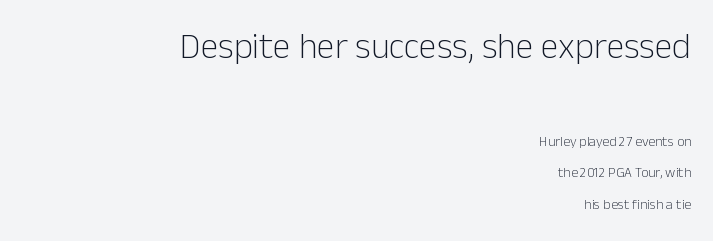
The image shows 36 px light sans-serif type, upright; set right-aligned, loose line spacing (2.25x), normal letter spacing, not underlined; the first (top) block is 2.57x larger; low stroke contrast and a medium x-height.
